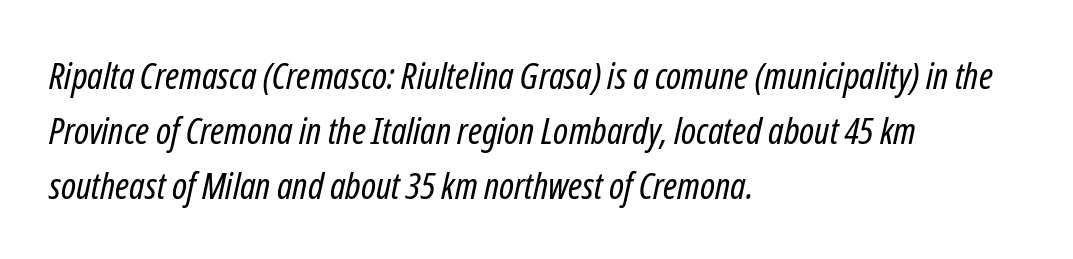
Q: Is the text bold? A: No.
Q: Is the text italic (slanted)? A: Yes, it leans right by about 12 degrees.
Q: Is the text underlined? A: No.
Q: How is the paragraph aligned? A: Left-aligned.
Q: Is the spacing between letters normal or unusually wide? A: Normal.
Q: Is the spacing between lines tight, normal or loose? A: Normal.
Q: Width (condensed, normal, or wide)? A: Condensed.
Q: Stroke contrast? A: Low.
Q: x-height? A: Medium.
Q: Monospaced? A: No.
